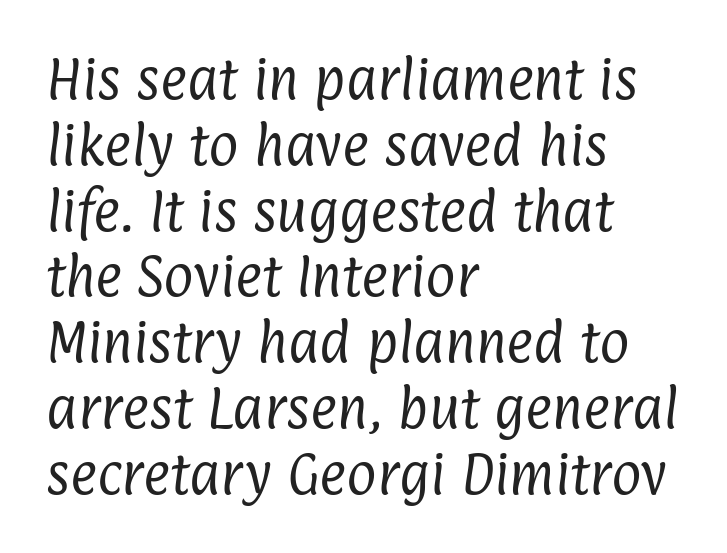
Q: Is the text bold? A: No.
Q: Is the typeface a serif or a sans-serif typeface? A: Sans-serif.
Q: Is the text underlined? A: No.
Q: How is the paragraph aligned? A: Left-aligned.
Q: Is the spacing between letters normal or unusually wide? A: Normal.
Q: Is the spacing between lines tight, normal or loose? A: Normal.
Q: Width (condensed, normal, or wide)? A: Condensed.
Q: Stroke contrast? A: Low.
Q: x-height? A: Medium.
Q: Monospaced? A: No.
